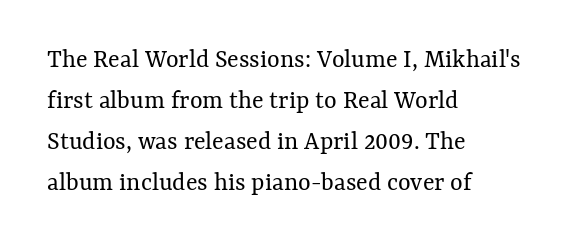
{"italic": "no", "bold": "no", "underline": "no", "align": "left", "line_spacing": "normal", "line_spacing_ratio": 1.52, "letter_spacing": "normal", "letter_spacing_em": 0.0, "glyph_px": 27}
